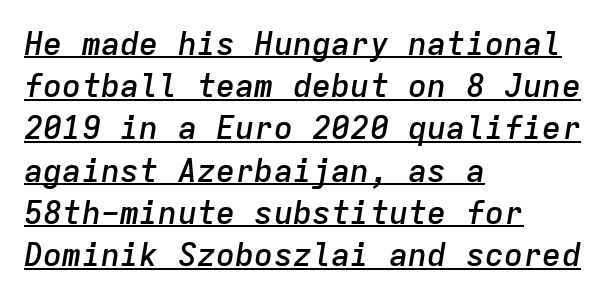
Underlining? Definitely there. Posture: slanted. Nothing unusual about the tracking: characters are spaced as the font intends. A classic flush-left, rag-right setting is used for this passage.
